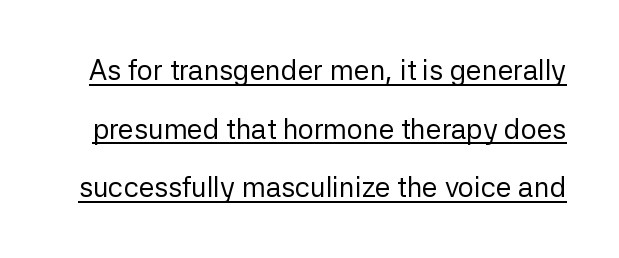
Q: Is the text bold? A: No.
Q: Is the text italic (slanted)? A: No, it is upright.
Q: Is the typeface a serif or a sans-serif typeface? A: Sans-serif.
Q: Is the text underlined? A: Yes.
Q: Is the spacing between letters normal or unusually wide? A: Normal.
Q: Is the spacing between lines tight, normal or loose? A: Loose.
Q: Width (condensed, normal, or wide)? A: Normal.
Q: Stroke contrast? A: Low.
Q: x-height? A: Medium.
Q: Monospaced? A: No.
